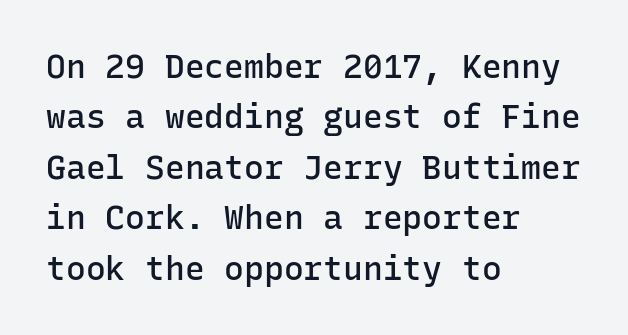
{"serif": "no", "italic": "no", "bold": "semi", "weight": "semibold", "width": "normal", "stroke_contrast": "low", "x_height": "medium", "monospaced": "yes", "underline": "no", "align": "left", "line_spacing": "normal", "line_spacing_ratio": 1.53, "letter_spacing": "normal", "letter_spacing_em": 0.0, "glyph_px": 33}
